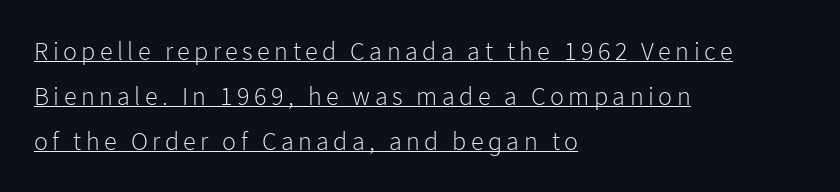
Each line of the rendering has a horizontal stroke beneath the glyphs. The typesetter chose a ragged-right arrangement here. No italicization has been applied; the sample stays upright. The strokes are not fattened; the text isn't bold.
